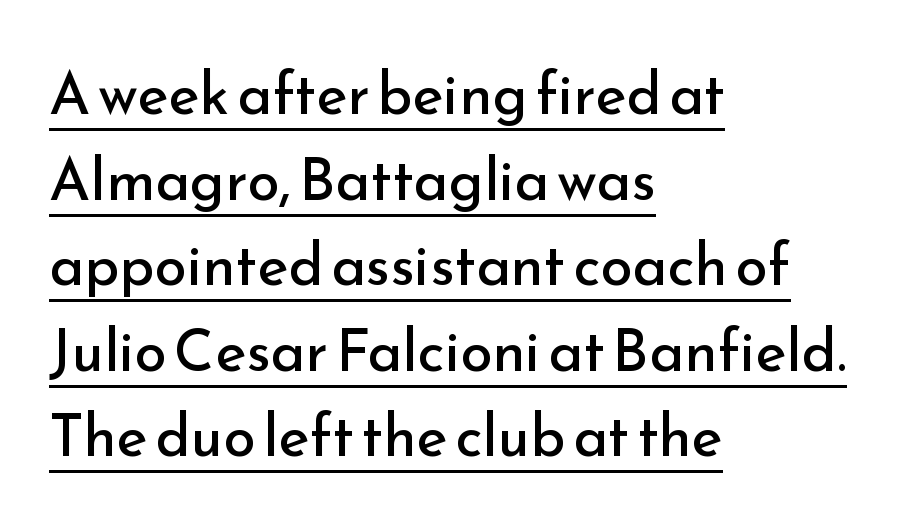
{"serif": "no", "italic": "no", "bold": "no", "weight": "regular", "width": "normal", "stroke_contrast": "low", "x_height": "small", "monospaced": "no", "underline": "yes", "align": "left", "line_spacing": "normal", "line_spacing_ratio": 1.45, "letter_spacing": "normal", "letter_spacing_em": 0.0, "glyph_px": 59}
